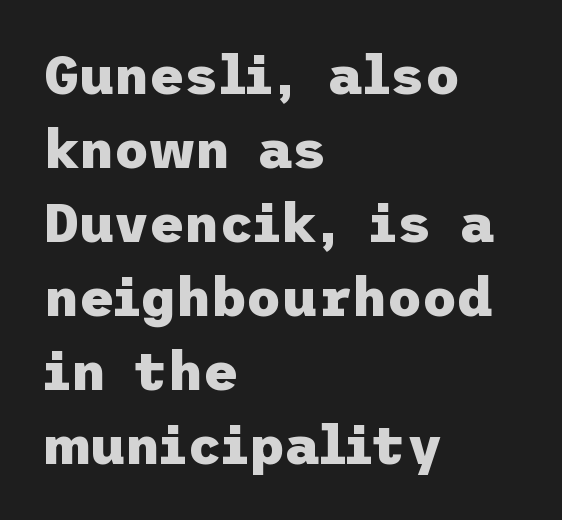
{"serif": "no", "italic": "no", "bold": "yes", "weight": "heavy", "width": "normal", "stroke_contrast": "low", "x_height": "medium", "underline": "no", "align": "left", "line_spacing": "normal", "line_spacing_ratio": 1.37, "letter_spacing": "normal", "letter_spacing_em": 0.0, "glyph_px": 54}
